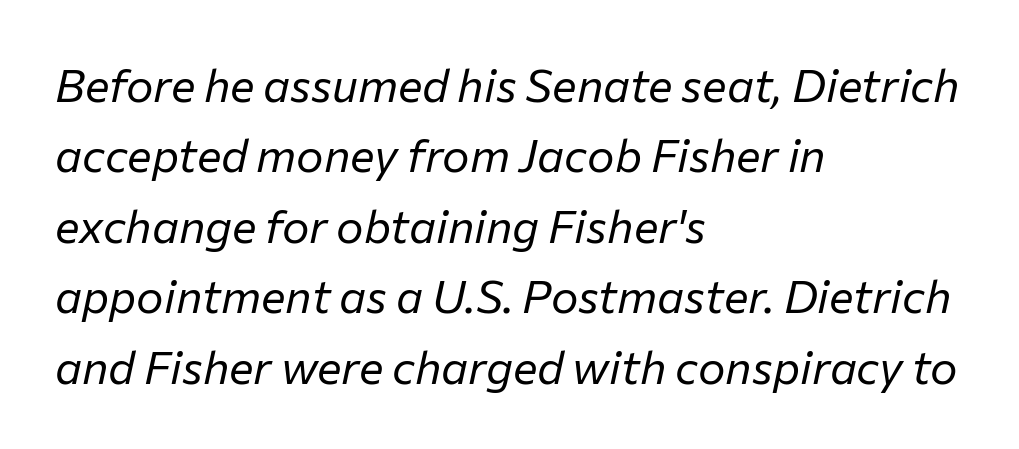
The designer left line spacing at the default. These lines are rendered in a variable-pitch font. Nothing unusual about the tracking: characters are spaced as the font intends. The rendering applies a slant to the glyphs. The typesetting does not lean heavy: it is not bold. Each line starts at the same left margin while the right side varies.
